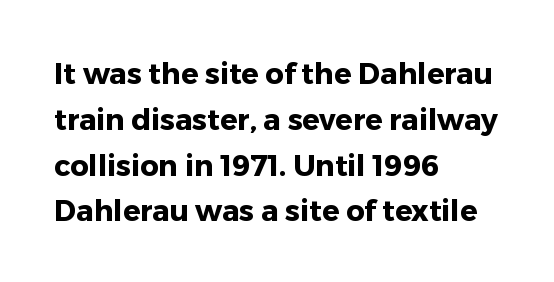
Q: Is the text bold? A: Yes.
Q: Is the text italic (slanted)? A: No, it is upright.
Q: Is the typeface a serif or a sans-serif typeface? A: Sans-serif.
Q: Is the text underlined? A: No.
Q: How is the paragraph aligned? A: Left-aligned.
Q: Is the spacing between letters normal or unusually wide? A: Normal.
Q: Is the spacing between lines tight, normal or loose? A: Normal.
Q: Width (condensed, normal, or wide)? A: Normal.
Q: Stroke contrast? A: Low.
Q: x-height? A: Medium.
Q: Monospaced? A: No.
